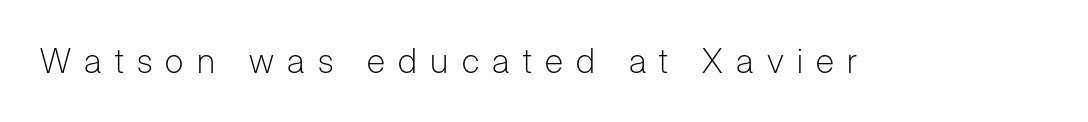
{"serif": "no", "italic": "no", "bold": "no", "weight": "light", "width": "normal", "stroke_contrast": "low", "x_height": "medium", "monospaced": "no", "underline": "no", "letter_spacing": "wide", "letter_spacing_em": 0.39, "glyph_px": 34}
